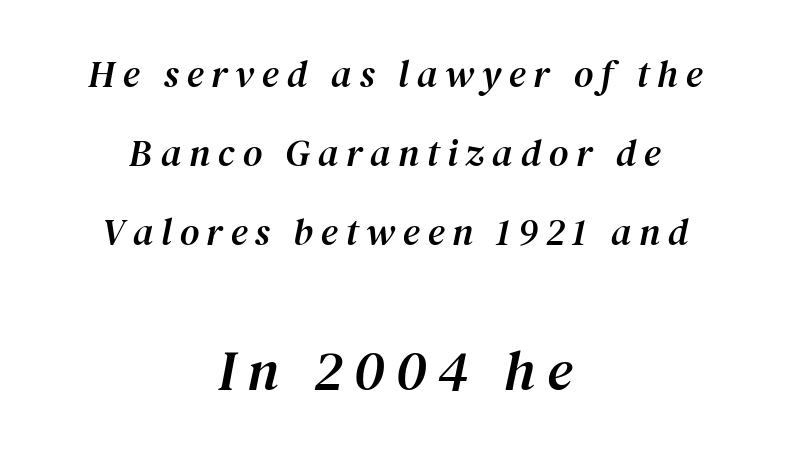
The image shows 57 px serif type, italic (leaning right); set centered, loose line spacing (2.08x), unusually wide letter spacing (+0.2 em), not underlined; the second (bottom) block is 1.5x larger; medium stroke contrast and a medium x-height.
